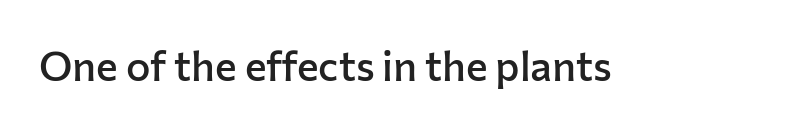
The image shows 41 px semibold sans-serif type, upright; set normal letter spacing, not underlined; low stroke contrast and a medium x-height.
